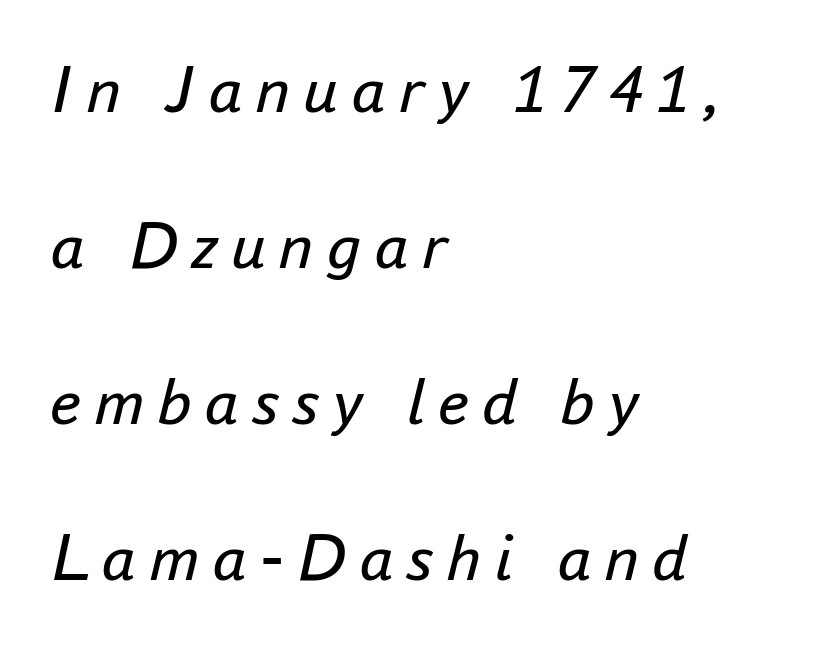
Q: Is the text bold? A: No.
Q: Is the text italic (slanted)? A: Yes, it leans right by about 16 degrees.
Q: Is the text underlined? A: No.
Q: How is the paragraph aligned? A: Left-aligned.
Q: Is the spacing between lines tight, normal or loose? A: Loose.
Q: Width (condensed, normal, or wide)? A: Normal.
Q: Stroke contrast? A: Low.
Q: x-height? A: Small.
Q: Monospaced? A: No.
